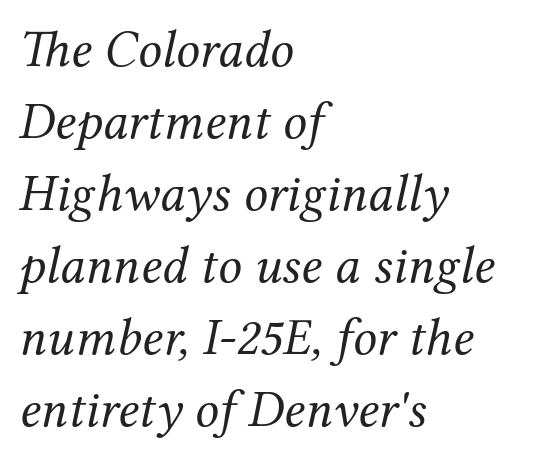
The image shows 53 px regular-weight serif type, italic (leaning right); set left-aligned, normal line spacing (1.36x), normal letter spacing, not underlined; medium stroke contrast and a medium x-height.
